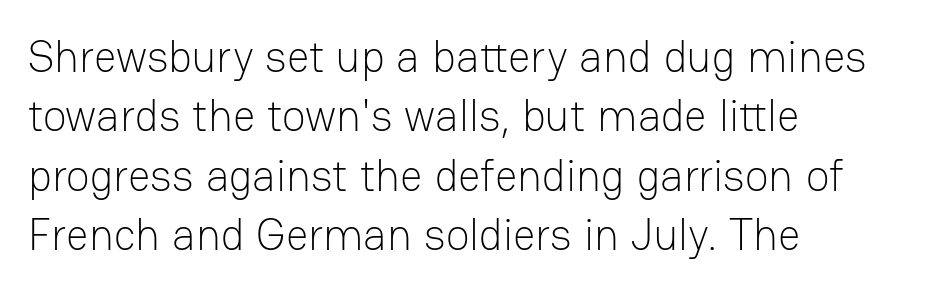
{"serif": "no", "italic": "no", "bold": "no", "weight": "light", "width": "normal", "stroke_contrast": "low", "x_height": "medium", "monospaced": "no", "underline": "no", "align": "left", "line_spacing": "normal", "line_spacing_ratio": 1.35, "letter_spacing": "normal", "letter_spacing_em": 0.0, "glyph_px": 44}
